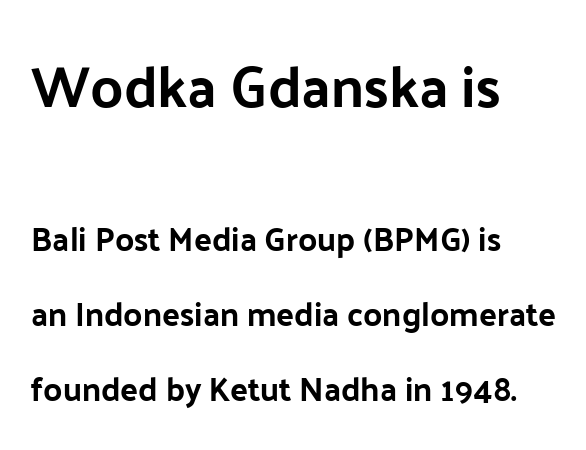
The image shows 57 px sans-serif type, upright; set left-aligned, loose line spacing (2.28x), normal letter spacing, not underlined; the first (top) block is 1.73x larger; low stroke contrast and a medium x-height.
